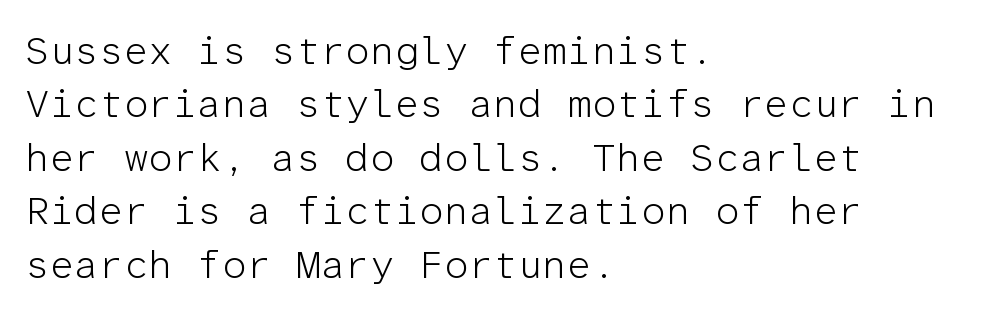
{"serif": "no", "italic": "no", "bold": "no", "weight": "light", "width": "normal", "stroke_contrast": "low", "x_height": "medium", "monospaced": "yes", "underline": "no", "align": "left", "line_spacing": "normal", "line_spacing_ratio": 1.37, "letter_spacing": "normal", "letter_spacing_em": 0.0, "glyph_px": 39}
